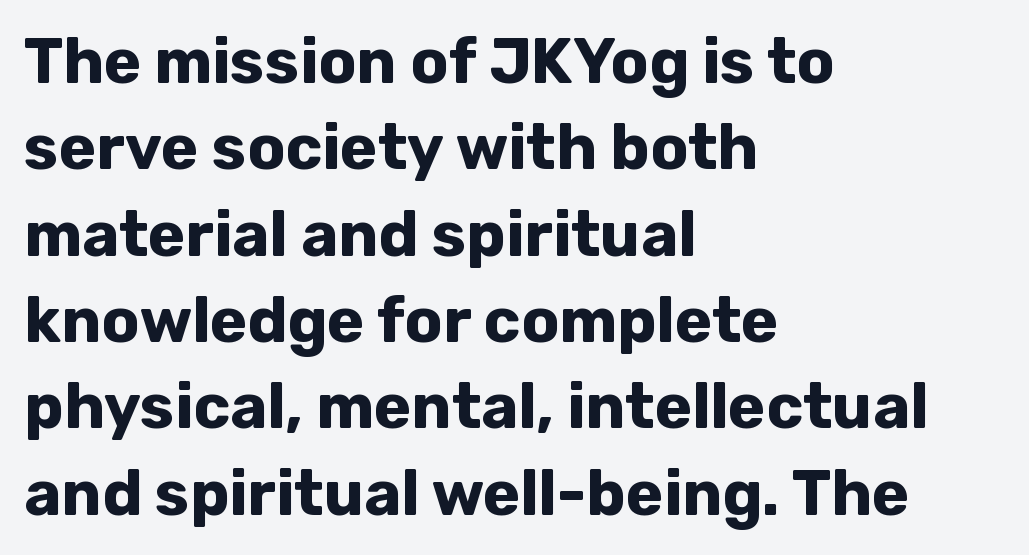
Q: Is the text bold? A: Yes.
Q: Is the text italic (slanted)? A: No, it is upright.
Q: Is the typeface a serif or a sans-serif typeface? A: Sans-serif.
Q: Is the text underlined? A: No.
Q: How is the paragraph aligned? A: Left-aligned.
Q: Is the spacing between letters normal or unusually wide? A: Normal.
Q: Is the spacing between lines tight, normal or loose? A: Normal.
Q: Width (condensed, normal, or wide)? A: Normal.
Q: Stroke contrast? A: Low.
Q: x-height? A: Medium.
Q: Monospaced? A: No.
